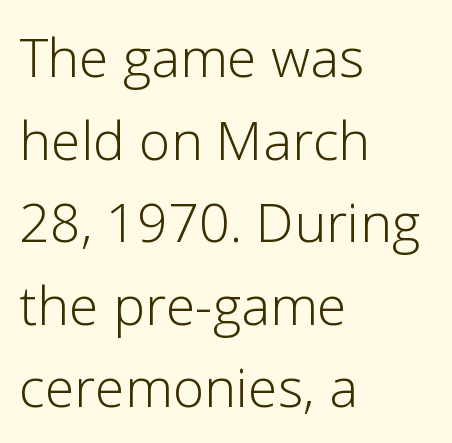
{"serif": "no", "italic": "no", "bold": "no", "weight": "light", "width": "normal", "stroke_contrast": "low", "x_height": "medium", "monospaced": "no", "underline": "no", "align": "left", "line_spacing": "normal", "line_spacing_ratio": 1.53, "letter_spacing": "normal", "letter_spacing_em": 0.0, "glyph_px": 54}
